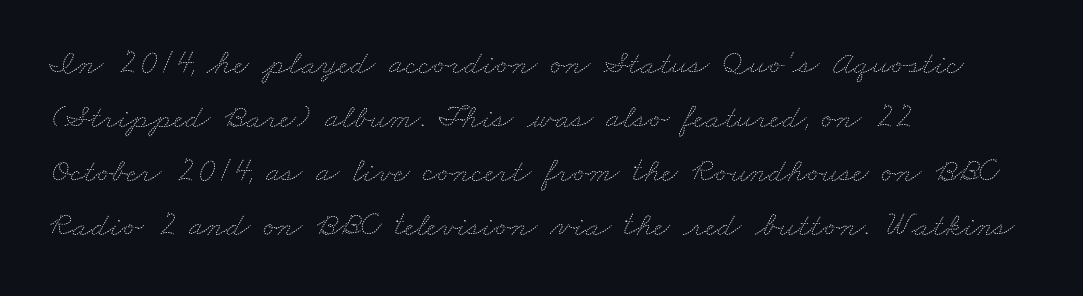
The image shows 34 px thin, wide type; set left-aligned, normal line spacing (1.59x), normal letter spacing, not underlined; medium stroke contrast and a small x-height.
